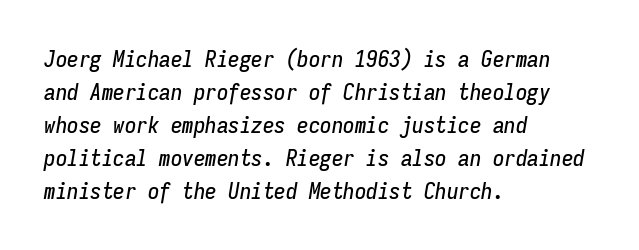
Q: Is the text italic (slanted)? A: Yes, it leans right by about 9 degrees.
Q: Is the text underlined? A: No.
Q: How is the paragraph aligned? A: Left-aligned.
Q: Is the spacing between letters normal or unusually wide? A: Normal.
Q: Is the spacing between lines tight, normal or loose? A: Normal.
